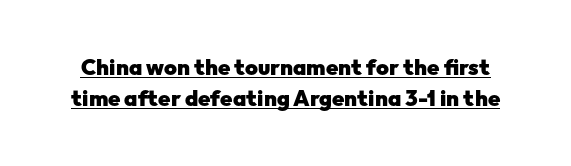
The image shows 22 px bold type, upright; set normal line spacing (1.42x), normal letter spacing, underlined.
